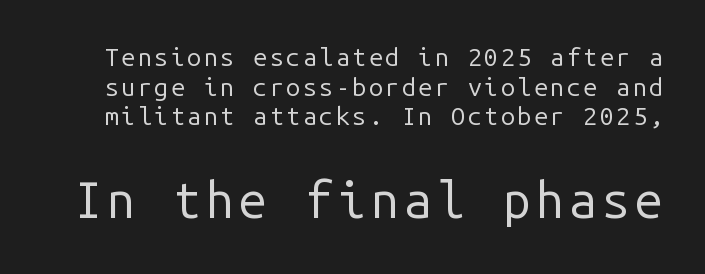
Q: Is the text bold? A: No.
Q: Is the text italic (slanted)? A: No, it is upright.
Q: Is the typeface a serif or a sans-serif typeface? A: Sans-serif.
Q: Is the text underlined? A: No.
Q: Which block of text is set in a larger size, the first (top) or the second (bottom)? A: The second (bottom) one.
Q: Width (condensed, normal, or wide)? A: Normal.
Q: Stroke contrast? A: Low.
Q: x-height? A: Medium.
Q: Monospaced? A: Yes.
